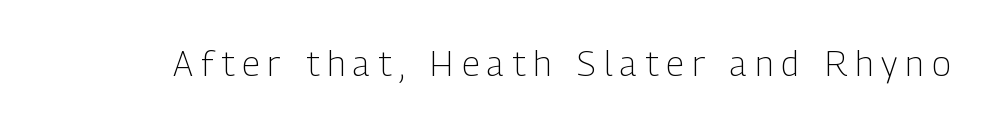
{"serif": "no", "italic": "no", "bold": "no", "weight": "light", "width": "condensed", "stroke_contrast": "low", "x_height": "medium", "monospaced": "no", "underline": "no", "letter_spacing": "wide", "letter_spacing_em": 0.23, "glyph_px": 35}
